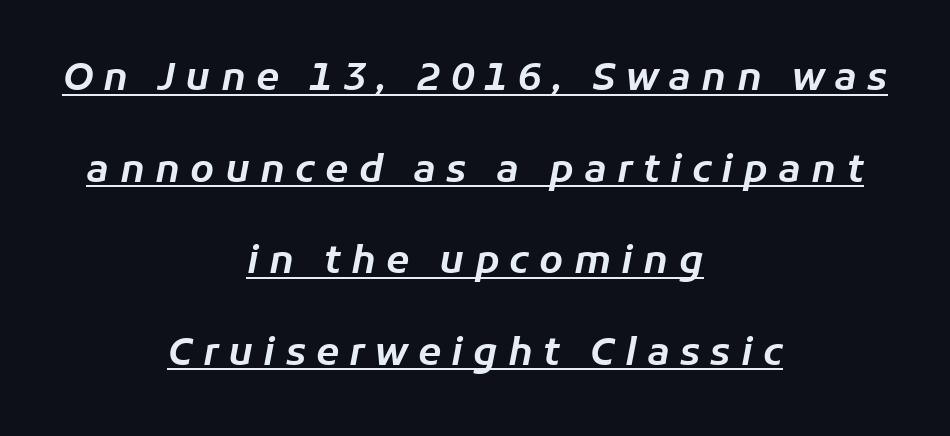
Q: Is the text italic (slanted)? A: Yes, it leans right by about 11 degrees.
Q: Is the text underlined? A: Yes.
Q: How is the paragraph aligned? A: Centered.
Q: Is the spacing between letters normal or unusually wide? A: Unusually wide.
Q: Is the spacing between lines tight, normal or loose? A: Loose.
Q: Width (condensed, normal, or wide)? A: Normal.
Q: Stroke contrast? A: Low.
Q: x-height? A: Medium.
Q: Monospaced? A: No.
